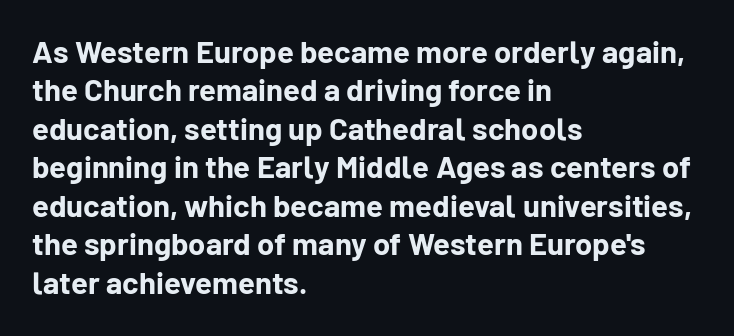
Inter-character spacing is left at the font's built-in metrics. This sample has the flowing, uneven cadence of proportional lettering. The specimen omits any rule beneath the text block's lines. This rendering employs a face without finishing strokes, i.e., a sans-serif.
